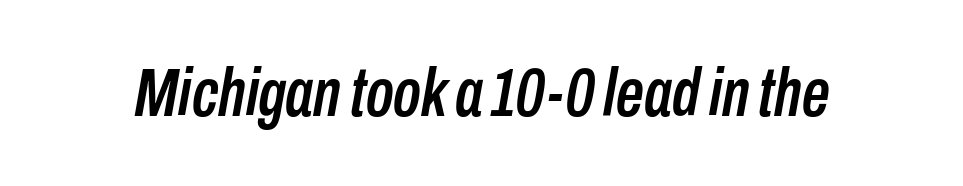
The specimen omits any rule beneath the text block's lines. Italic? Definitely — the glyphs are oblique. Here the designer chose a conventional face with non-uniform glyph widths. Words appear dense and cohesive because spacing is normal.
